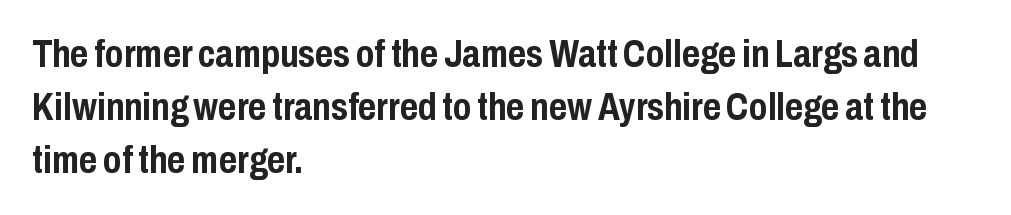
Q: Is the text bold? A: Yes.
Q: Is the text italic (slanted)? A: No, it is upright.
Q: Is the typeface a serif or a sans-serif typeface? A: Sans-serif.
Q: Is the text underlined? A: No.
Q: How is the paragraph aligned? A: Left-aligned.
Q: Is the spacing between letters normal or unusually wide? A: Normal.
Q: Is the spacing between lines tight, normal or loose? A: Normal.
Q: Width (condensed, normal, or wide)? A: Condensed.
Q: Stroke contrast? A: Low.
Q: x-height? A: Medium.
Q: Monospaced? A: No.
